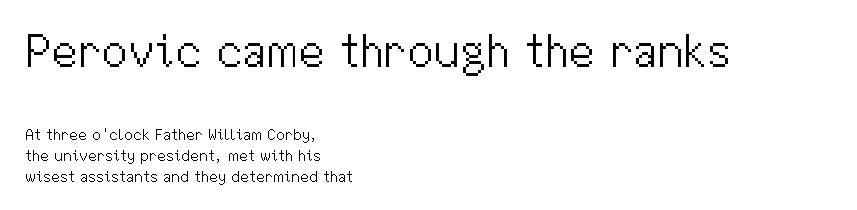
{"serif": "no", "italic": "no", "bold": "no", "weight": "light", "width": "normal", "stroke_contrast": "medium", "x_height": "medium", "monospaced": "no", "underline": "no", "align": "left", "line_spacing": "normal", "line_spacing_ratio": 1.34, "letter_spacing": "normal", "letter_spacing_em": 0.0, "larger_block": "first", "size_ratio": 2.94, "glyph_px": 47}
